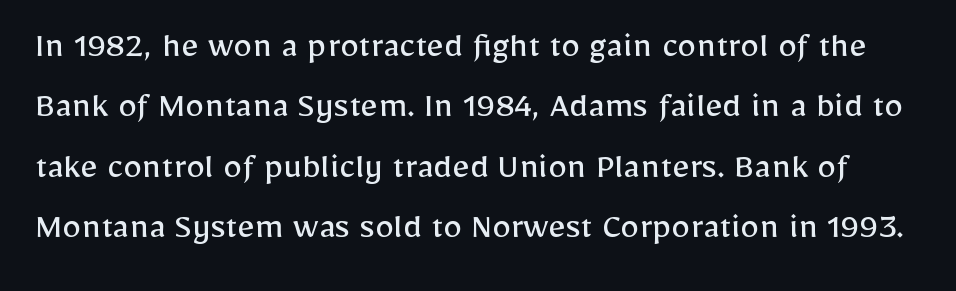
The image shows 38 px regular-weight sans-serif type, upright; set normal line spacing (1.59x), normal letter spacing, not underlined; low stroke contrast and a medium x-height.
